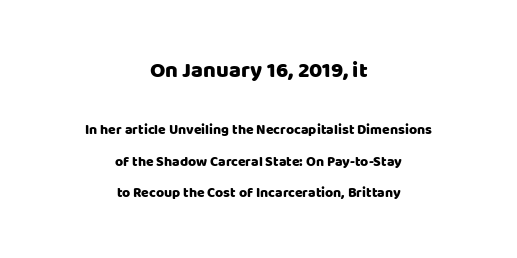
{"italic": "no", "underline": "no", "align": "center", "line_spacing": "loose", "line_spacing_ratio": 2.22, "letter_spacing": "normal", "letter_spacing_em": 0.0, "larger_block": "first", "size_ratio": 1.57, "glyph_px": 22}
